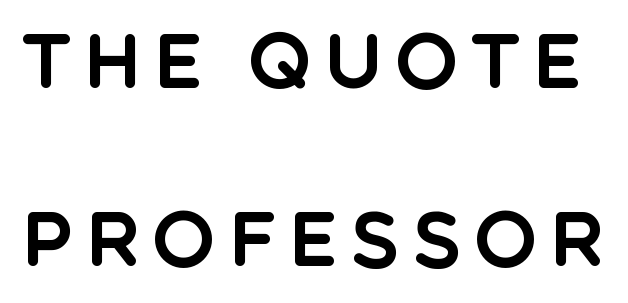
{"serif": "no", "italic": "no", "width": "normal", "x_height": "large", "monospaced": "no", "underline": "no", "line_spacing": "loose", "line_spacing_ratio": 2.37, "glyph_px": 75}
